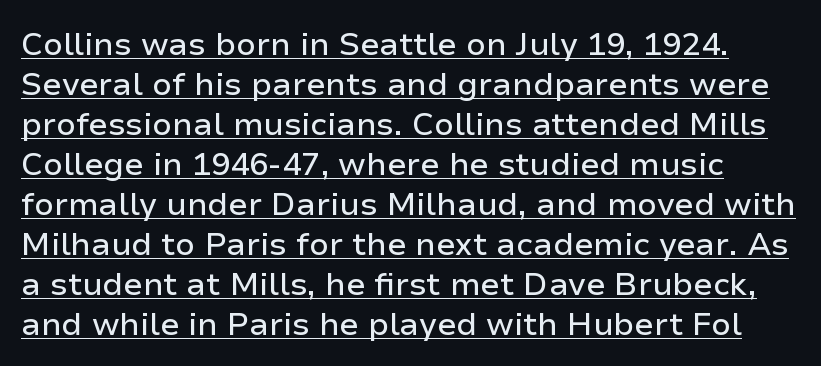
The image shows 32 px sans-serif type, upright; set normal line spacing (1.25x), normal letter spacing, underlined; low stroke contrast and a medium x-height.
